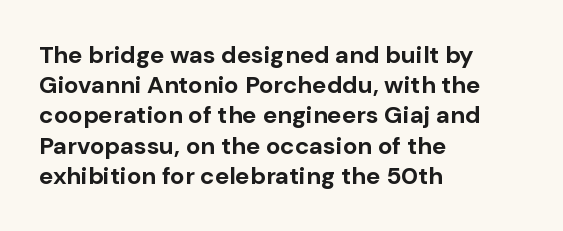
The image shows 24 px bold type, upright; set left-aligned, normal line spacing (1.26x), normal letter spacing, not underlined.
